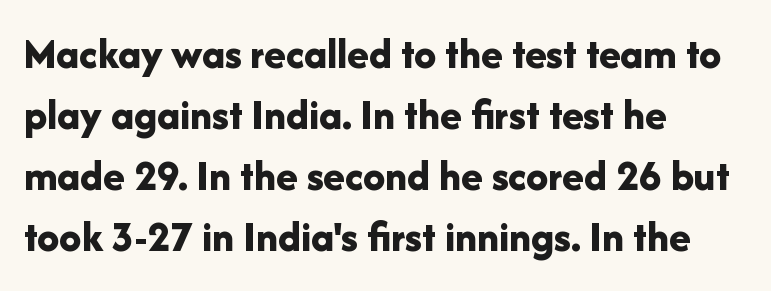
{"serif": "no", "italic": "no", "bold": "yes", "weight": "bold", "width": "normal", "stroke_contrast": "low", "x_height": "medium", "monospaced": "no", "underline": "no", "align": "left", "line_spacing": "normal", "line_spacing_ratio": 1.39, "letter_spacing": "normal", "letter_spacing_em": 0.0, "glyph_px": 44}
